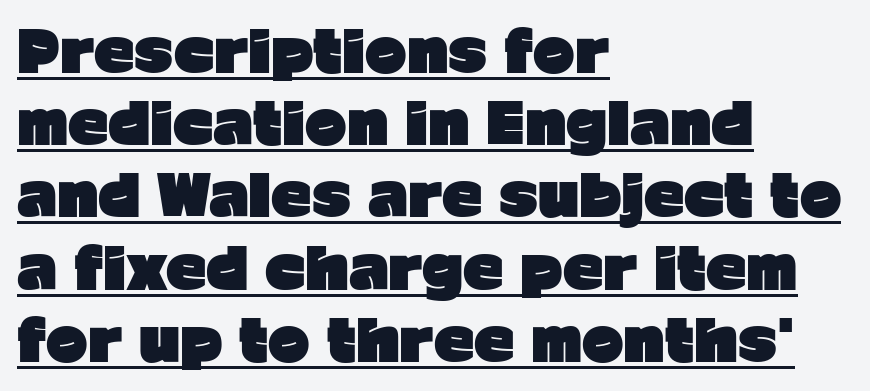
The image shows 56 px heavy sans-serif type, upright; set left-aligned, normal line spacing (1.29x), normal letter spacing, underlined; low stroke contrast and a medium x-height.
